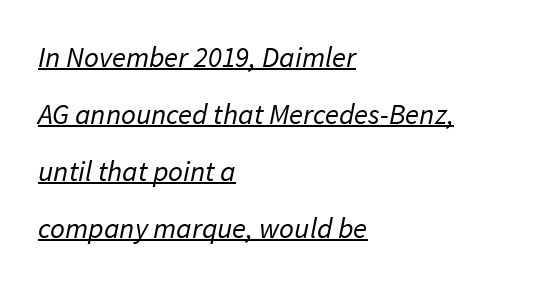
The typesetter has applied underlining to the passage shown. Type style note: lacks serifs. The letters advance in unequal steps, a hallmark of proportional type. The face used here is rendered with its standard letterfit. This is not heavy type; no bold has been used. Reading down the column, the eye jumps a long way to each next line.
